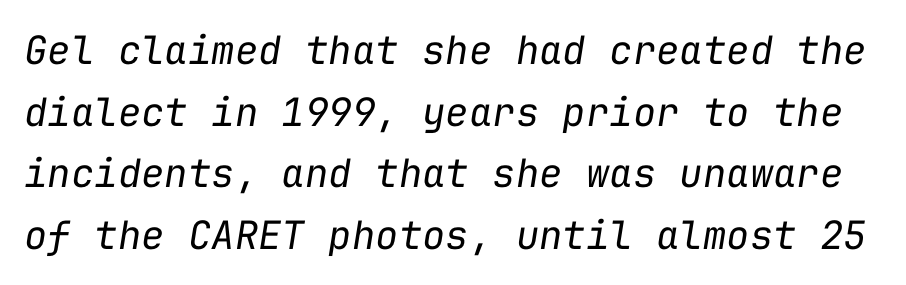
{"italic": "yes", "lean": "right", "slant_degrees": 9, "bold": "no", "weight": "regular", "width": "normal", "stroke_contrast": "low", "x_height": "medium", "monospaced": "yes", "underline": "no", "line_spacing": "normal", "line_spacing_ratio": 1.58, "letter_spacing": "normal", "letter_spacing_em": 0.0, "glyph_px": 39}
